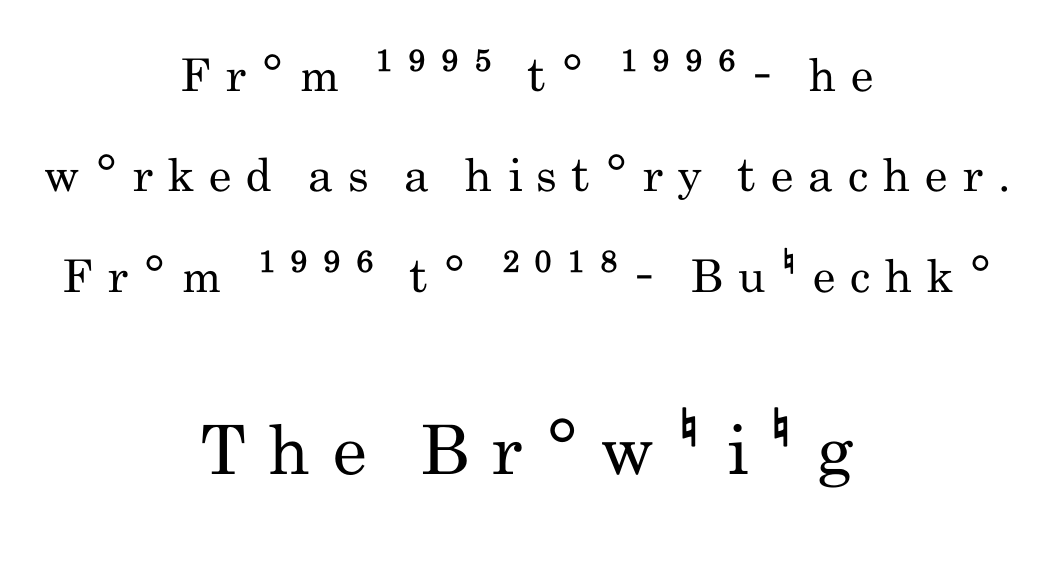
{"serif": "no", "italic": "no", "bold": "no", "weight": "regular", "width": "condensed", "stroke_contrast": "low", "x_height": "small", "monospaced": "no", "underline": "no", "align": "center", "line_spacing": "loose", "line_spacing_ratio": 2.23, "letter_spacing": "wide", "letter_spacing_em": 0.33, "larger_block": "second", "size_ratio": 1.51, "glyph_px": 68}
